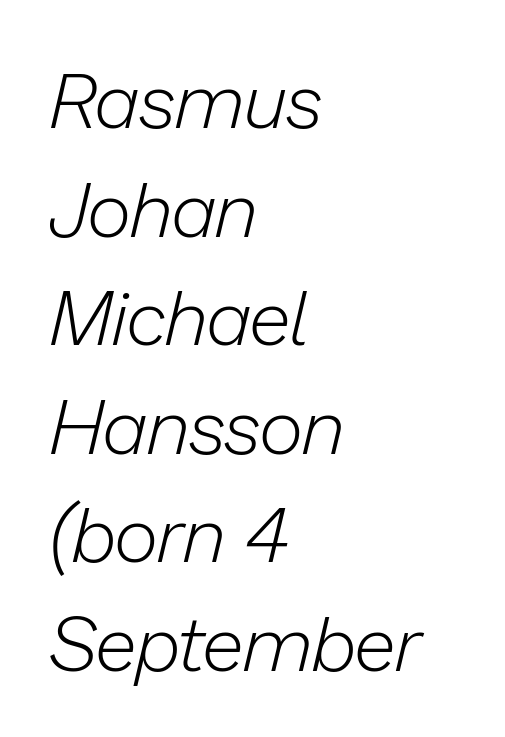
{"italic": "yes", "lean": "right", "slant_degrees": 13, "bold": "no", "weight": "light", "width": "normal", "stroke_contrast": "low", "x_height": "medium", "monospaced": "no", "underline": "no", "align": "left", "line_spacing": "normal", "line_spacing_ratio": 1.41, "letter_spacing": "normal", "letter_spacing_em": 0.0, "glyph_px": 77}
